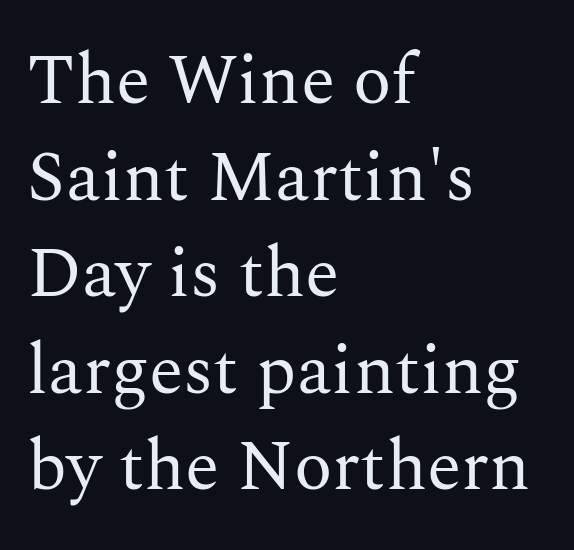
The specimen reads as upright at a glance. Each word holds together tightly as a unit, with standard inter-letter gaps. To sum up the face: it has serifs. The foot of each line stays bare and open.
